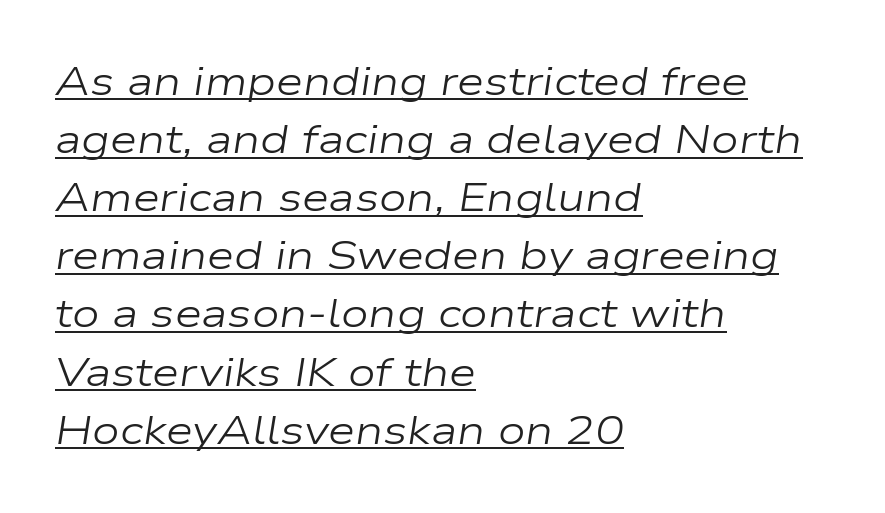
The image shows 39 px regular-weight, wide type, italic (leaning right); set left-aligned, normal line spacing (1.49x), normal letter spacing, underlined; low stroke contrast and a medium x-height.
